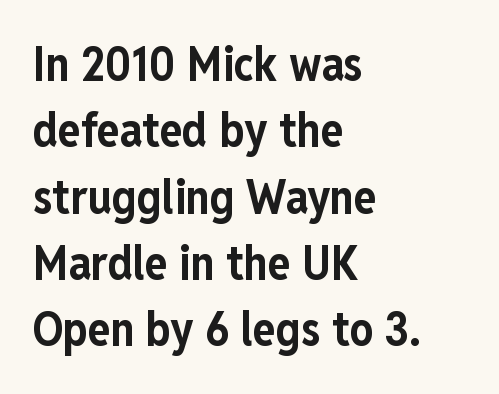
{"serif": "no", "italic": "no", "bold": "yes", "weight": "bold", "width": "condensed", "stroke_contrast": "low", "x_height": "medium", "monospaced": "no", "underline": "no", "align": "left", "line_spacing": "normal", "line_spacing_ratio": 1.41, "letter_spacing": "normal", "letter_spacing_em": 0.0, "glyph_px": 47}
